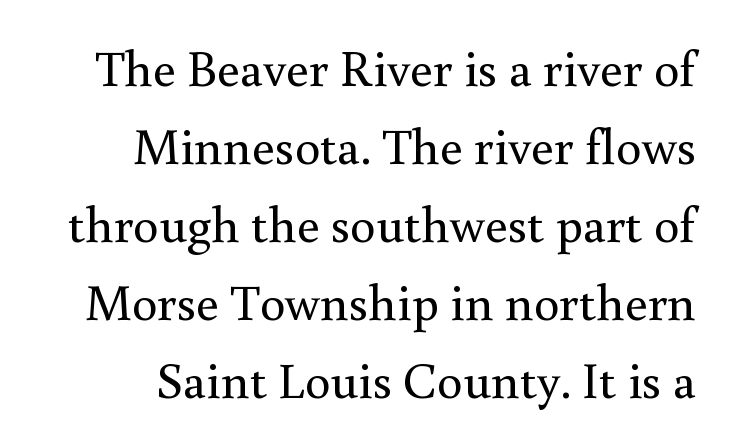
The rendering shows small feet on the letterforms — a serif design. Posture: upright roman. Looks like regular typesetting: each glyph gets only the width it needs. Letters rest on an invisible, unmarked baseline.
